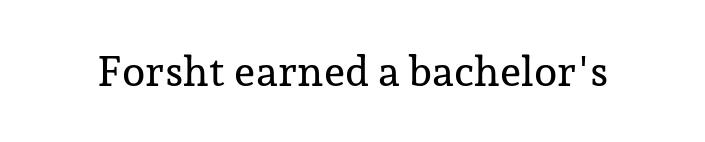
Spacing between characters is what you'd get straight out of the box. Varying glyph widths throughout — classic text-font behaviour. Italic: no, the glyphs are upright roman. Quick note: underline off.
